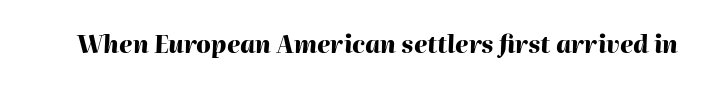
Q: Is the text bold? A: Yes.
Q: Is the text italic (slanted)? A: Yes, it leans right by about 2 degrees.
Q: Is the text underlined? A: No.
Q: Is the spacing between letters normal or unusually wide? A: Normal.
